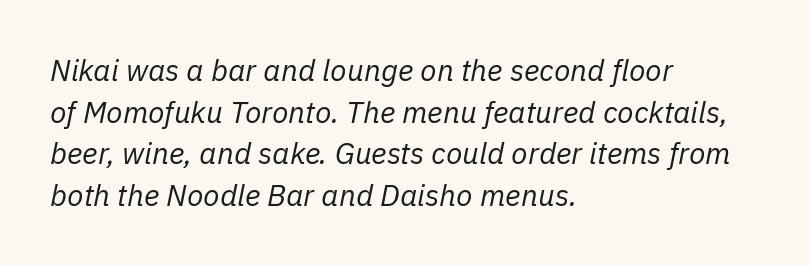
There's an unmistakable incline to the writing here. The characters are drawn with everyday or finer stroke widths. Each letter keeps its own natural width here, so spacing adapts to shape. Interline gaps are of average width in this sample. The tracking reads as untouched default to a designer's eye. Check the space under the baseline: it is left empty.
